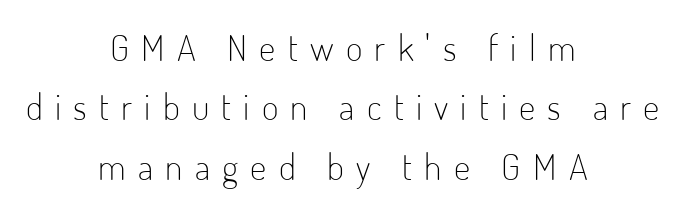
The image shows 36 px light, condensed sans-serif type, upright; set centered, normal line spacing (1.65x), unusually wide letter spacing (+0.34 em), not underlined; low stroke contrast and a small x-height.
